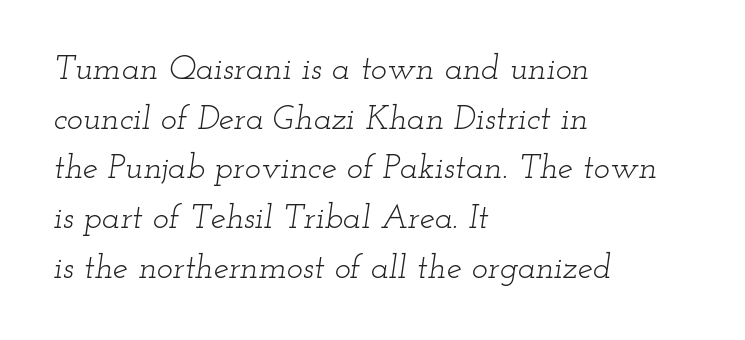
{"serif": "yes", "italic": "yes", "lean": "right", "slant_degrees": 12, "bold": "no", "weight": "light", "width": "wide", "stroke_contrast": "low", "x_height": "small", "monospaced": "no", "underline": "no", "align": "left", "line_spacing": "normal", "line_spacing_ratio": 1.46, "letter_spacing": "normal", "letter_spacing_em": 0.0, "glyph_px": 34}
